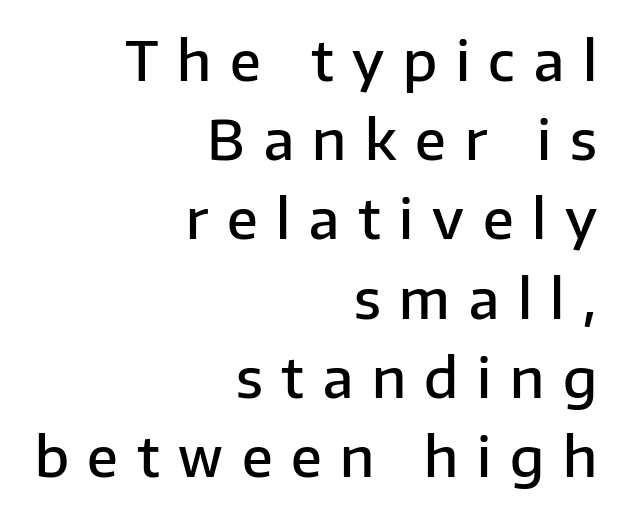
Reading down the block, your eye finds every line finishing at a fixed right position. Each letter's strokes conclude bluntly, with no projecting serifs. Someone cranked the tracking dial way up on this one. Caption: semibold face, moderately heavy strokes. No italicization has been applied; the sample stays upright.
